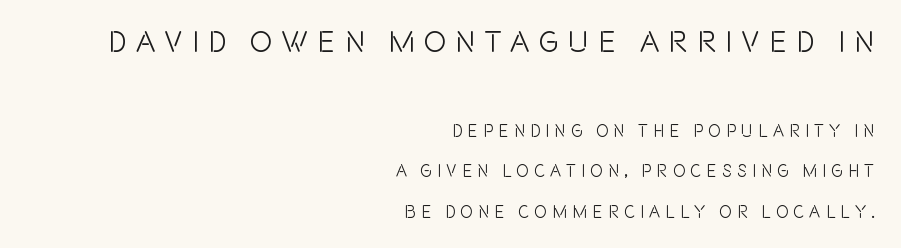
{"serif": "no", "italic": "no", "width": "condensed", "x_height": "large", "monospaced": "no", "underline": "no", "align": "right", "line_spacing": "loose", "line_spacing_ratio": 2.37, "letter_spacing": "wide", "letter_spacing_em": 0.3, "larger_block": "first", "size_ratio": 1.76, "glyph_px": 30}
